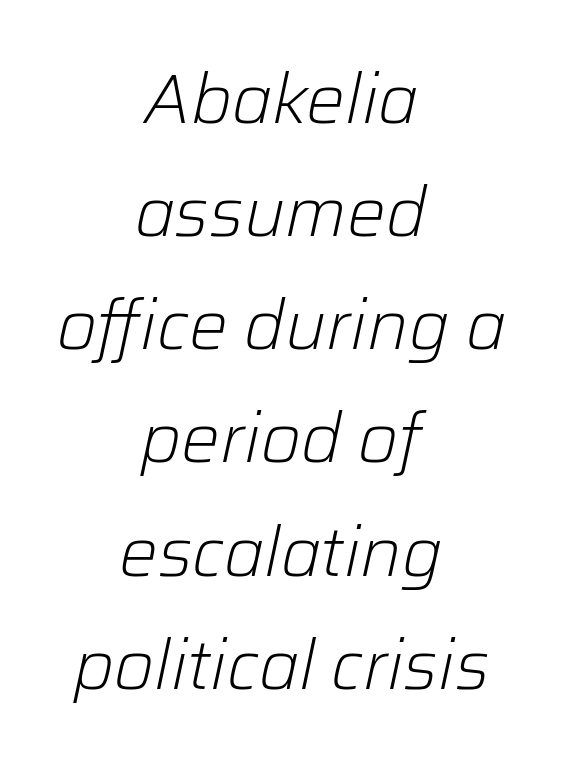
The paragraph shown floats in the horizontal middle. A typesetter would call this zero additional tracking. The space between consecutive lines is moderate. The letters are slanted; this is an italic face. Compared with a typical body face, this is equally light or lighter still. Here the designer chose a conventional face with non-uniform glyph widths.
